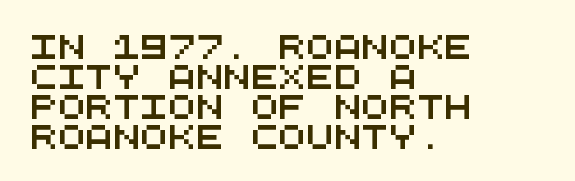
{"underline": "no", "align": "left", "line_spacing": "normal", "line_spacing_ratio": 1.3, "letter_spacing": "normal", "letter_spacing_em": 0.0, "glyph_px": 23}
